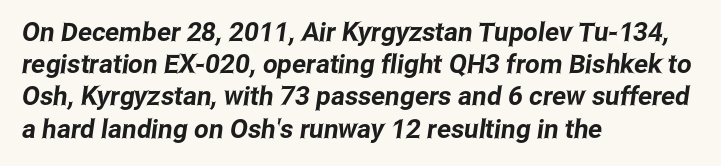
The typesetter chose a ragged-right arrangement here. There is no visible air inserted between adjacent glyphs. The zone under the glyphs is completely vacant.
